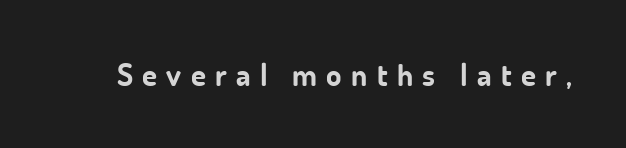
{"serif": "no", "italic": "no", "bold": "yes", "weight": "bold", "width": "normal", "stroke_contrast": "low", "x_height": "small", "monospaced": "no", "underline": "no", "letter_spacing": "wide", "letter_spacing_em": 0.3, "glyph_px": 31}
